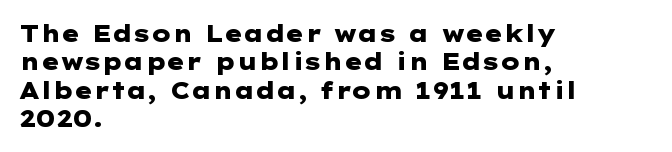
Plain, unruled lines of type. Heft: maximum for text — a bold. The tracking reads as untouched default to a designer's eye. Nope, not italic — everything's standing straight.
